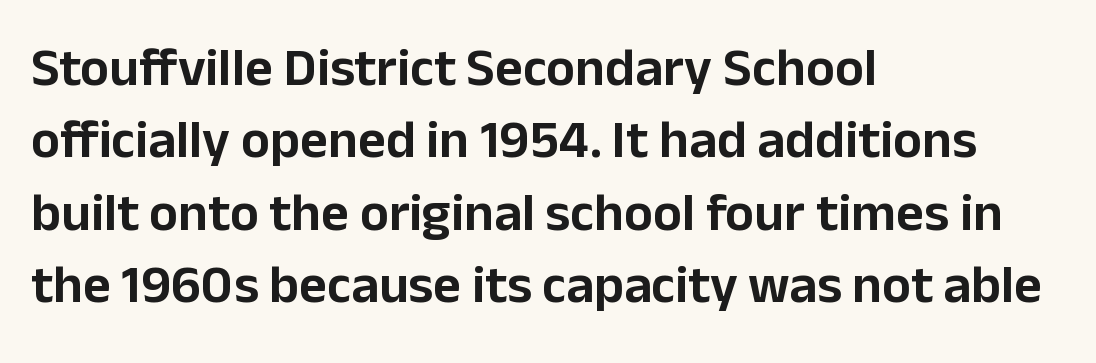
The rag falls on the right side of this text block. Words float on clear page, feet unadorned. Observe the ordinary spacing: letters are neighbours, not strangers. Interline gaps are of average width in this sample. The text was rendered using a sans face with plain stroke endings.
